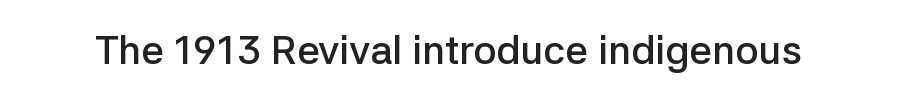
Q: Is the text bold? A: Semi-bold.
Q: Is the text italic (slanted)? A: No, it is upright.
Q: Is the typeface a serif or a sans-serif typeface? A: Sans-serif.
Q: Is the text underlined? A: No.
Q: Is the spacing between letters normal or unusually wide? A: Normal.
Q: Width (condensed, normal, or wide)? A: Normal.
Q: Stroke contrast? A: Low.
Q: x-height? A: Medium.
Q: Monospaced? A: No.
